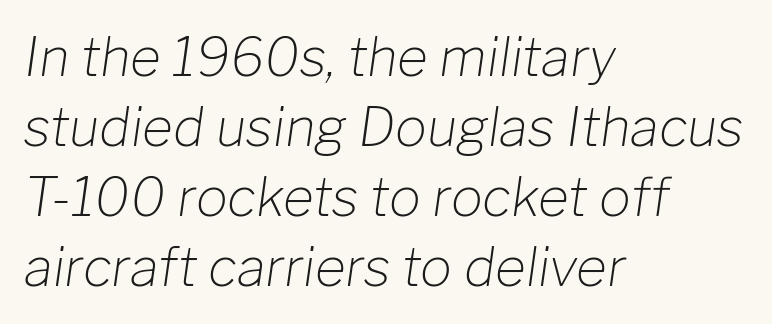
The image shows 53 px light type, italic (leaning right); set left-aligned, normal line spacing (1.32x), normal letter spacing, not underlined; low stroke contrast and a medium x-height.
